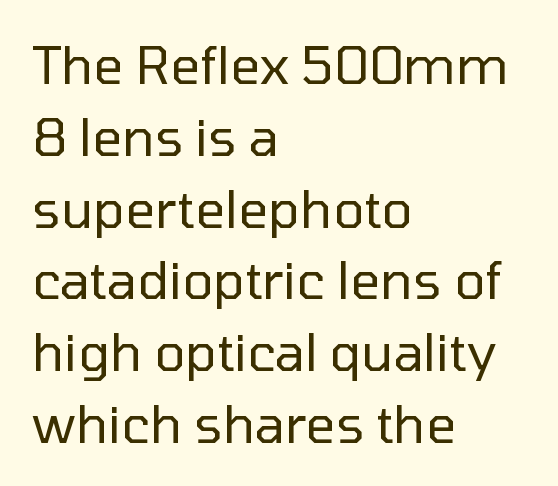
The image shows 52 px regular-weight sans-serif type, upright; set left-aligned, normal line spacing (1.38x), normal letter spacing, not underlined; low stroke contrast and a medium x-height.
